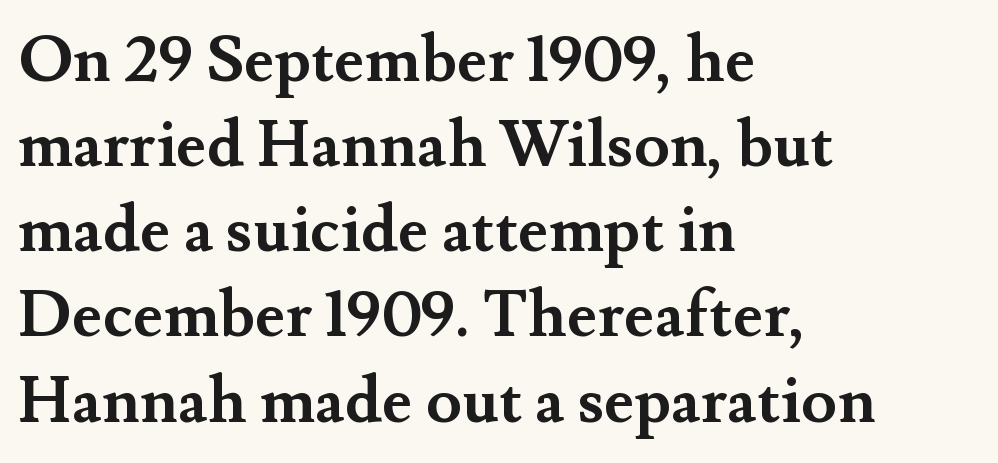
Q: Is the text bold? A: Yes.
Q: Is the text italic (slanted)? A: No, it is upright.
Q: Is the typeface a serif or a sans-serif typeface? A: Serif.
Q: Is the text underlined? A: No.
Q: How is the paragraph aligned? A: Left-aligned.
Q: Is the spacing between letters normal or unusually wide? A: Normal.
Q: Is the spacing between lines tight, normal or loose? A: Normal.
Q: Width (condensed, normal, or wide)? A: Normal.
Q: Stroke contrast? A: Medium.
Q: x-height? A: Small.
Q: Monospaced? A: No.
